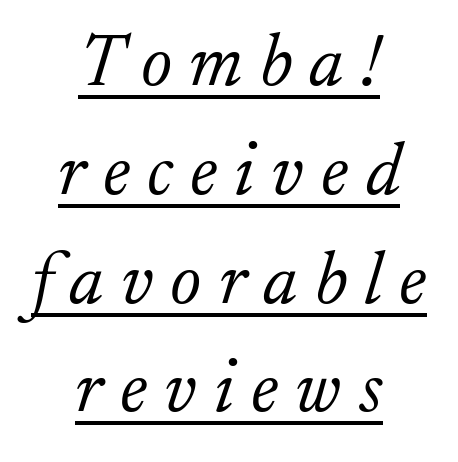
{"serif": "yes", "italic": "yes", "lean": "right", "slant_degrees": 17, "bold": "no", "weight": "light", "width": "normal", "stroke_contrast": "low", "x_height": "small", "monospaced": "no", "underline": "yes", "align": "center", "line_spacing": "normal", "line_spacing_ratio": 1.47, "letter_spacing": "wide", "letter_spacing_em": 0.23, "glyph_px": 74}
